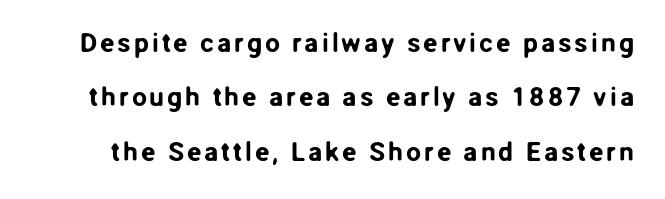
{"italic": "no", "underline": "no", "line_spacing": "loose", "line_spacing_ratio": 2.01, "glyph_px": 27}
